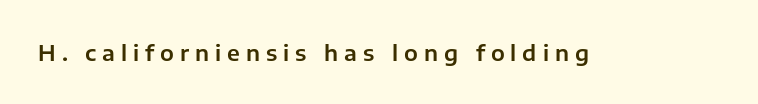
{"italic": "no", "underline": "no", "letter_spacing": "wide", "letter_spacing_em": 0.27, "glyph_px": 22}
